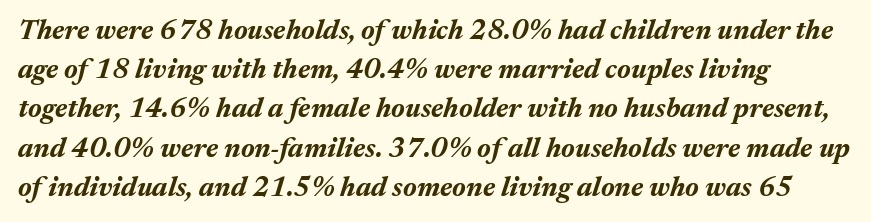
All the whitespace from short lines collects on the right. Tall strokes in this sample are angled rather than plumb. Default kerning and tracking; the words read as compact shapes. The passage shown is typed in a proportional face where columns would drift.
